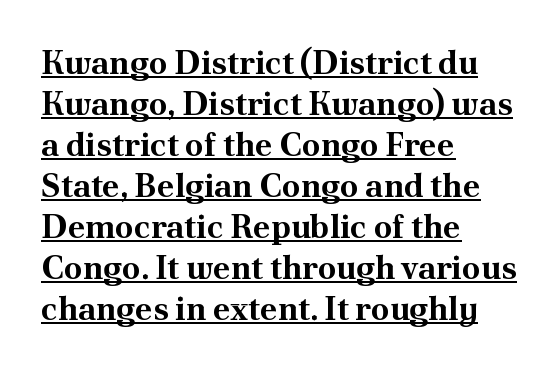
{"serif": "yes", "italic": "no", "bold": "yes", "weight": "bold", "width": "normal", "stroke_contrast": "medium", "x_height": "small", "monospaced": "no", "underline": "yes", "align": "left", "line_spacing_ratio": 1.24, "letter_spacing": "normal", "letter_spacing_em": 0.0, "glyph_px": 33}
